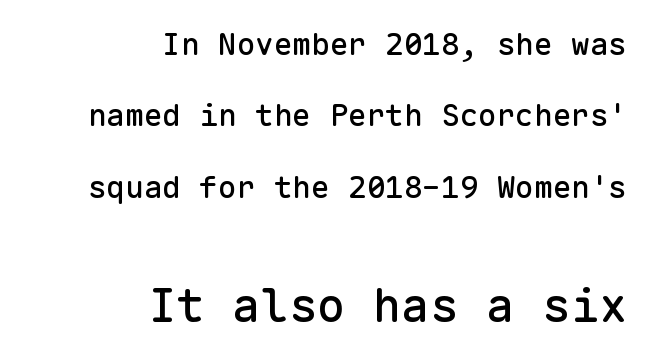
{"serif": "no", "italic": "no", "width": "normal", "stroke_contrast": "low", "x_height": "medium", "monospaced": "yes", "underline": "no", "align": "right", "line_spacing": "loose", "line_spacing_ratio": 2.3, "letter_spacing": "normal", "letter_spacing_em": 0.0, "larger_block": "second", "size_ratio": 1.52, "glyph_px": 47}
